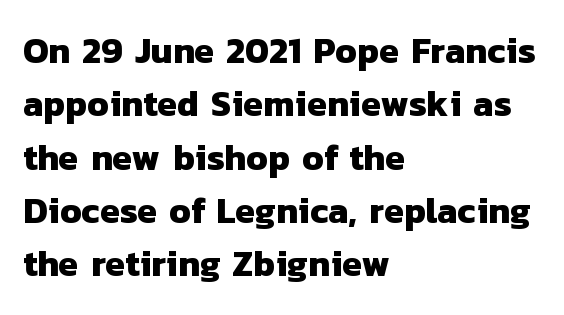
The image shows 36 px heavy sans-serif type; set left-aligned, normal line spacing (1.48x), normal letter spacing, not underlined; low stroke contrast and a medium x-height.
